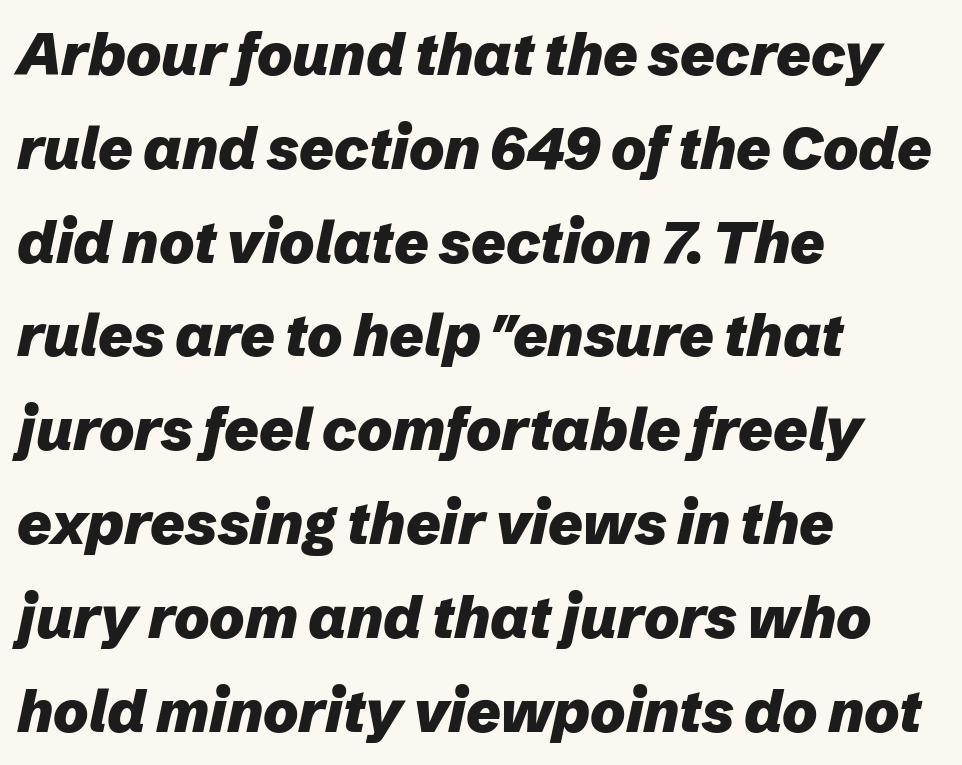
The rendering keeps characters at their native spacing. Honestly, there is no underline to notice here at all. These lines are set flush left with a ragged right edge. When letters slant like this, we call the style italic. In terms of weight, the rendering is a true, heavy bold.
